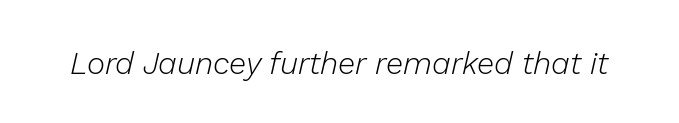
{"italic": "yes", "lean": "right", "slant_degrees": 13, "bold": "no", "weight": "light", "width": "normal", "stroke_contrast": "low", "x_height": "medium", "monospaced": "no", "underline": "no", "letter_spacing": "normal", "letter_spacing_em": 0.0, "glyph_px": 31}
